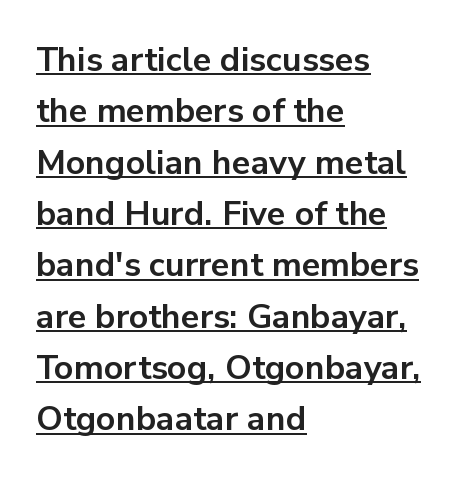
Q: Is the text bold? A: Yes.
Q: Is the text italic (slanted)? A: No, it is upright.
Q: Is the typeface a serif or a sans-serif typeface? A: Sans-serif.
Q: Is the text underlined? A: Yes.
Q: How is the paragraph aligned? A: Left-aligned.
Q: Is the spacing between letters normal or unusually wide? A: Normal.
Q: Is the spacing between lines tight, normal or loose? A: Normal.
Q: Width (condensed, normal, or wide)? A: Normal.
Q: Stroke contrast? A: Low.
Q: x-height? A: Medium.
Q: Monospaced? A: No.
